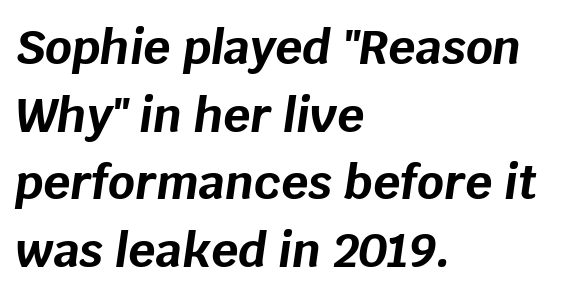
Varying glyph widths throughout — classic text-font behaviour. Whoever set this chose a conventional vertical rhythm. The typography opts for an oblique posture over an upright one. A student would call this left alignment; a typographer would say flush left, rag right.
